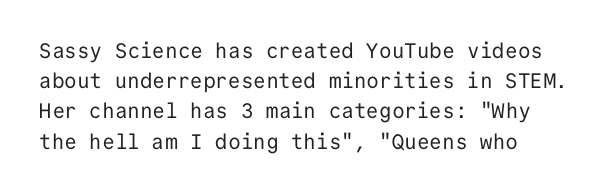
Q: Is the text bold? A: No.
Q: Is the text italic (slanted)? A: No, it is upright.
Q: Is the text underlined? A: No.
Q: How is the paragraph aligned? A: Left-aligned.
Q: Is the spacing between letters normal or unusually wide? A: Normal.
Q: Is the spacing between lines tight, normal or loose? A: Normal.
